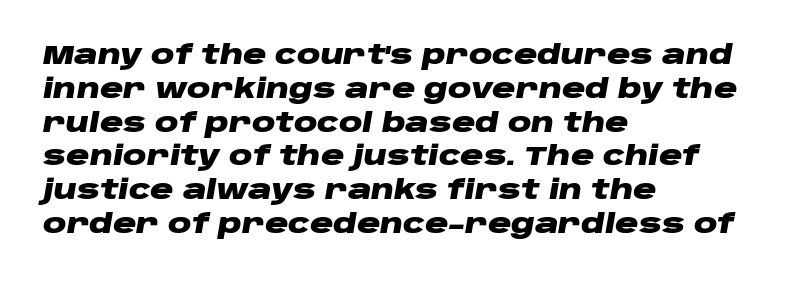
The leading is moderate, giving the passage an even texture. As a designer I'd log this as weight 700, bold. The gap between lines stays unmarked. A typesetter would mark this as italic. Line starts are locked; line ends wander. The letters sit at their default tracking, neither squeezed nor spread.
